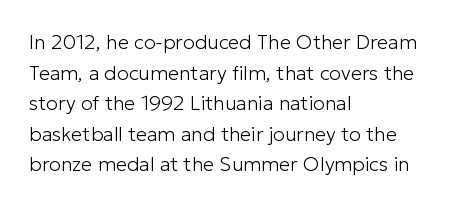
The image shows 20 px text type, upright; set left-aligned, normal line spacing (1.53x), normal letter spacing, not underlined.
